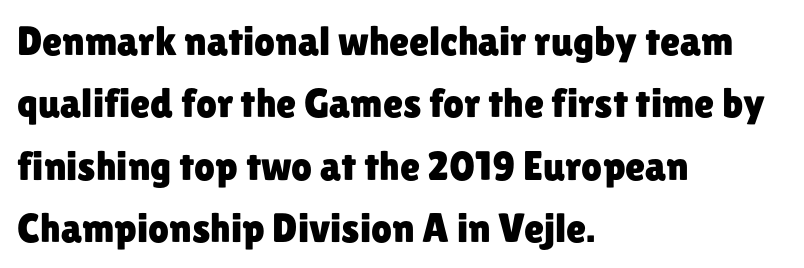
Q: Is the text italic (slanted)? A: No, it is upright.
Q: Is the typeface a serif or a sans-serif typeface? A: Sans-serif.
Q: Is the text underlined? A: No.
Q: How is the paragraph aligned? A: Left-aligned.
Q: Is the spacing between letters normal or unusually wide? A: Normal.
Q: Is the spacing between lines tight, normal or loose? A: Normal.
Q: Width (condensed, normal, or wide)? A: Normal.
Q: Stroke contrast? A: Low.
Q: x-height? A: Medium.
Q: Monospaced? A: No.
